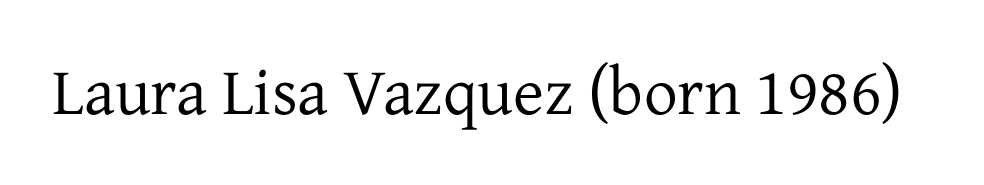
{"serif": "yes", "italic": "no", "bold": "no", "weight": "regular", "width": "normal", "stroke_contrast": "low", "x_height": "medium", "monospaced": "no", "underline": "no", "letter_spacing": "normal", "letter_spacing_em": 0.0, "glyph_px": 67}
